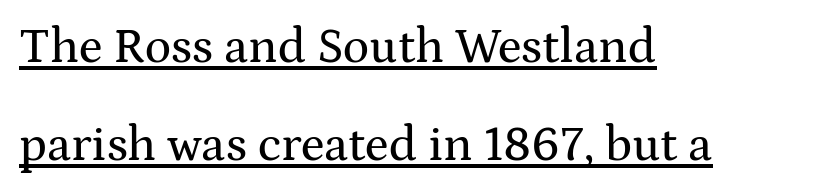
Q: Is the text italic (slanted)? A: No, it is upright.
Q: Is the typeface a serif or a sans-serif typeface? A: Serif.
Q: Is the text underlined? A: Yes.
Q: How is the paragraph aligned? A: Left-aligned.
Q: Is the spacing between letters normal or unusually wide? A: Normal.
Q: Is the spacing between lines tight, normal or loose? A: Loose.
Q: Width (condensed, normal, or wide)? A: Wide.
Q: Stroke contrast? A: Medium.
Q: x-height? A: Medium.
Q: Monospaced? A: No.
